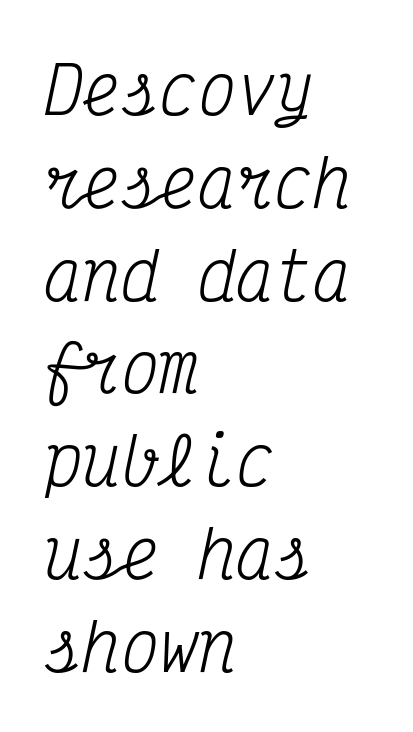
Q: Is the text bold? A: No.
Q: Is the text italic (slanted)? A: Yes, it leans right by about 12 degrees.
Q: Is the typeface a serif or a sans-serif typeface? A: Serif.
Q: Is the text underlined? A: No.
Q: How is the paragraph aligned? A: Left-aligned.
Q: Is the spacing between letters normal or unusually wide? A: Normal.
Q: Is the spacing between lines tight, normal or loose? A: Normal.
Q: Width (condensed, normal, or wide)? A: Condensed.
Q: Stroke contrast? A: Medium.
Q: x-height? A: Medium.
Q: Monospaced? A: Yes.
